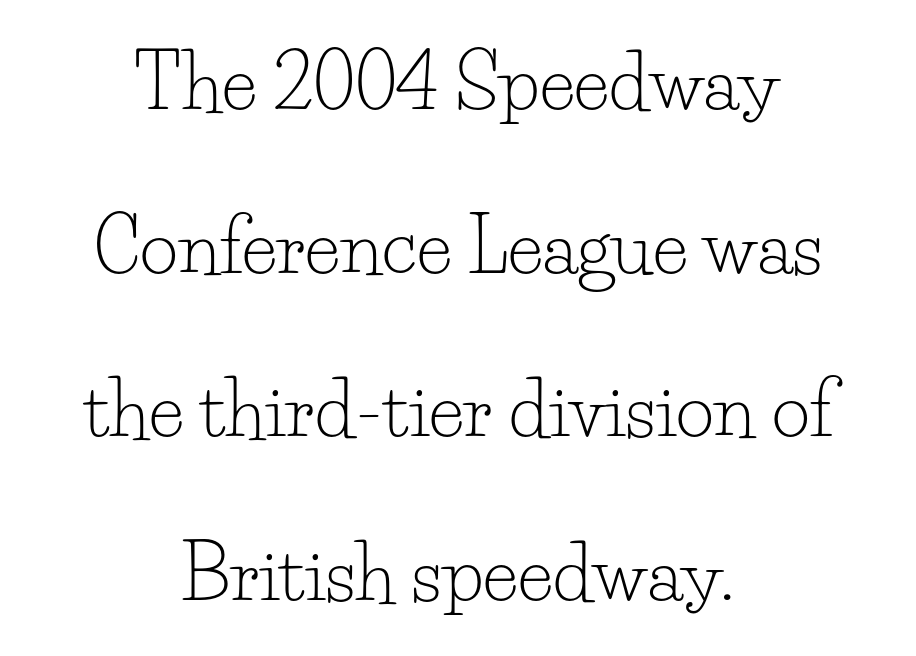
The image shows 74 px light serif type, upright; set centered, loose line spacing (2.21x), normal letter spacing, not underlined; low stroke contrast and a small x-height.
